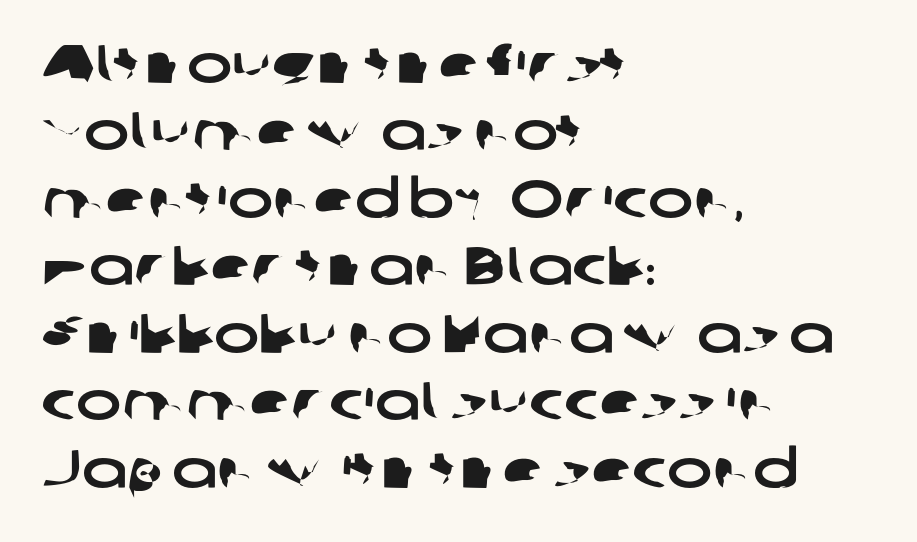
{"serif": "no", "width": "wide", "stroke_contrast": "low", "x_height": "medium", "monospaced": "no", "underline": "no", "align": "left", "line_spacing": "normal", "line_spacing_ratio": 1.25, "letter_spacing": "normal", "letter_spacing_em": 0.0, "glyph_px": 54}
